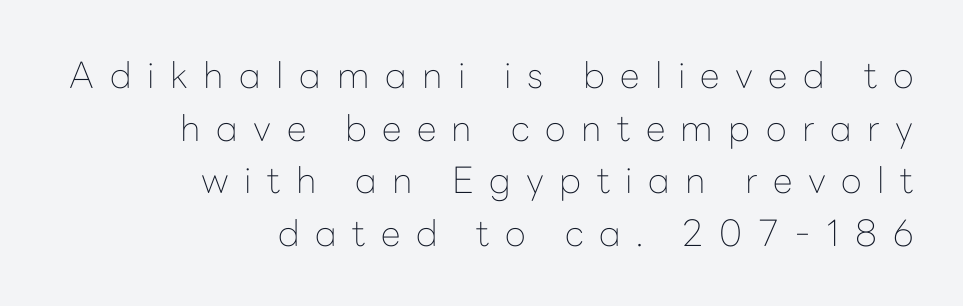
Q: Is the text bold? A: No.
Q: Is the text italic (slanted)? A: No, it is upright.
Q: Is the typeface a serif or a sans-serif typeface? A: Sans-serif.
Q: Is the text underlined? A: No.
Q: How is the paragraph aligned? A: Right-aligned.
Q: Is the spacing between letters normal or unusually wide? A: Unusually wide.
Q: Is the spacing between lines tight, normal or loose? A: Normal.
Q: Width (condensed, normal, or wide)? A: Normal.
Q: Stroke contrast? A: Low.
Q: x-height? A: Medium.
Q: Monospaced? A: No.
